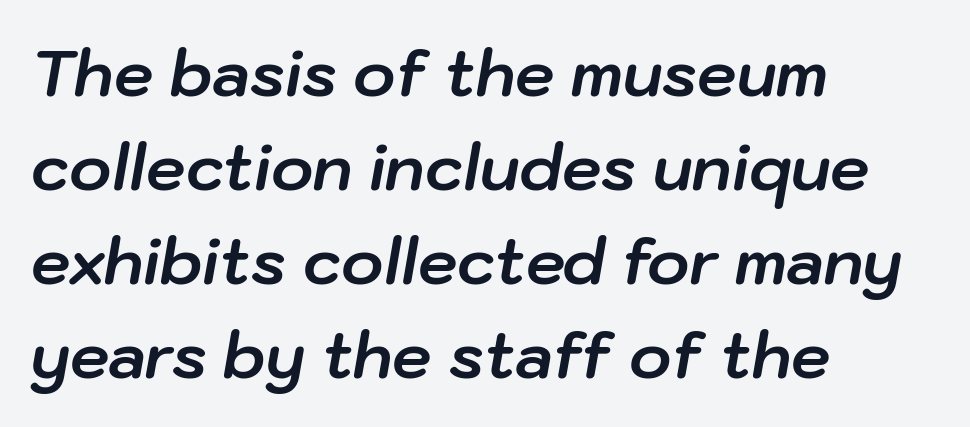
The image shows 63 px bold type, italic (leaning right); set left-aligned, normal line spacing (1.49x), normal letter spacing, not underlined; low stroke contrast and a medium x-height.
